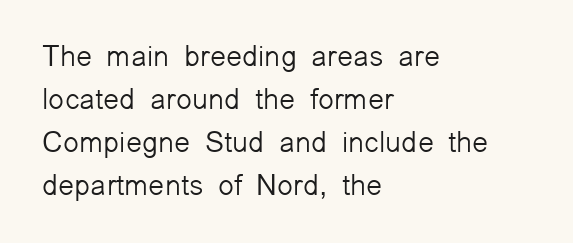
Q: Is the text bold? A: No.
Q: Is the text italic (slanted)? A: No, it is upright.
Q: Is the typeface a serif or a sans-serif typeface? A: Sans-serif.
Q: Is the text underlined? A: No.
Q: How is the paragraph aligned? A: Left-aligned.
Q: Is the spacing between letters normal or unusually wide? A: Normal.
Q: Is the spacing between lines tight, normal or loose? A: Normal.
Q: Width (condensed, normal, or wide)? A: Normal.
Q: Stroke contrast? A: Low.
Q: x-height? A: Medium.
Q: Monospaced? A: No.
